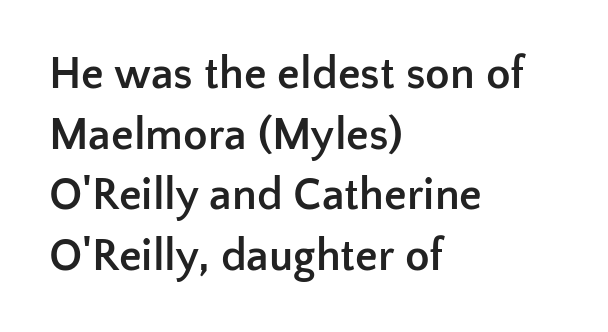
{"serif": "no", "italic": "no", "bold": "yes", "weight": "semibold", "width": "normal", "stroke_contrast": "low", "x_height": "medium", "monospaced": "no", "underline": "no", "align": "left", "line_spacing": "normal", "line_spacing_ratio": 1.35, "letter_spacing": "normal", "letter_spacing_em": 0.0, "glyph_px": 45}
